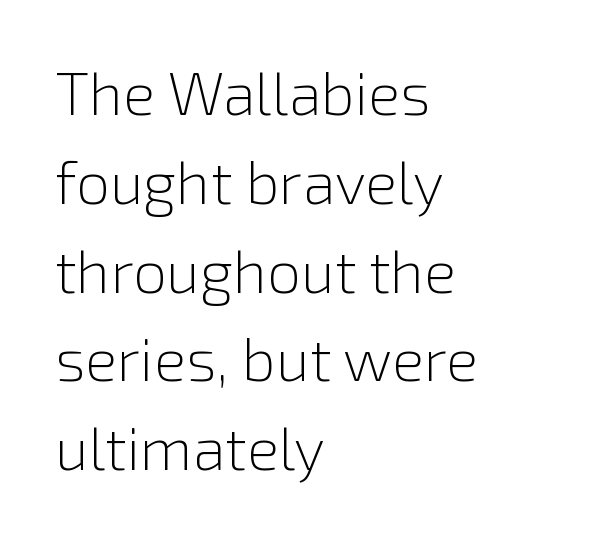
{"serif": "no", "italic": "no", "bold": "no", "weight": "light", "width": "normal", "x_height": "medium", "monospaced": "no", "underline": "no", "align": "left", "line_spacing": "normal", "line_spacing_ratio": 1.48, "letter_spacing": "normal", "letter_spacing_em": 0.0, "glyph_px": 60}
